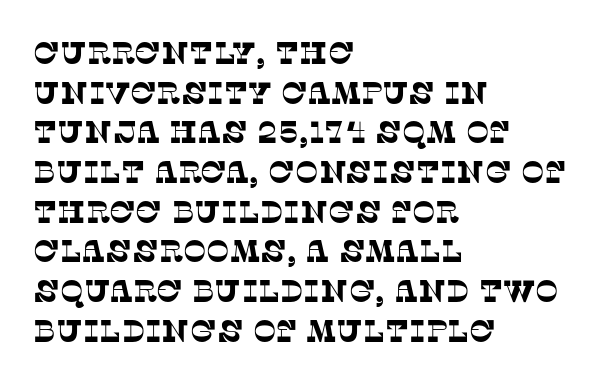
The image shows 31 px serif type; set left-aligned, normal line spacing (1.28x), normal letter spacing, not underlined; low stroke contrast and a large x-height.
